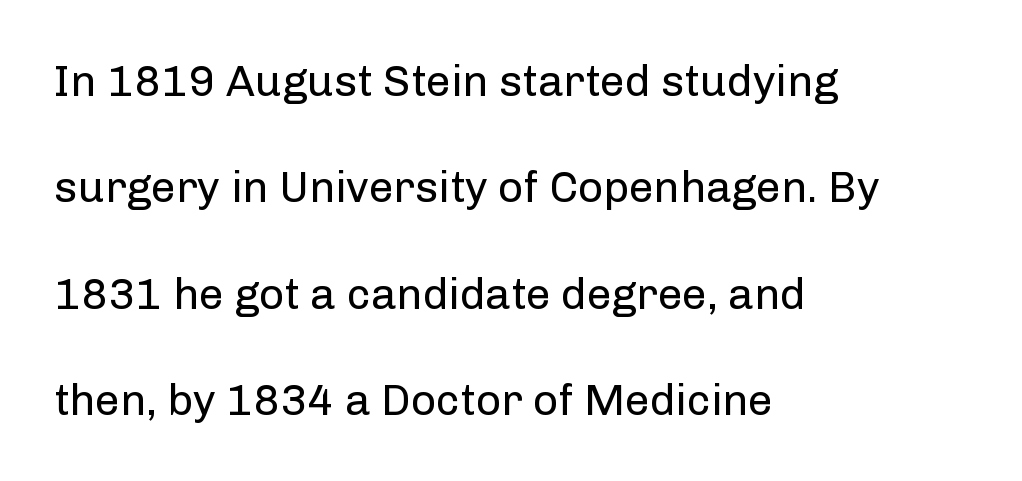
Q: Is the text bold? A: No.
Q: Is the text italic (slanted)? A: No, it is upright.
Q: Is the typeface a serif or a sans-serif typeface? A: Sans-serif.
Q: Is the text underlined? A: No.
Q: How is the paragraph aligned? A: Left-aligned.
Q: Is the spacing between letters normal or unusually wide? A: Normal.
Q: Is the spacing between lines tight, normal or loose? A: Loose.
Q: Width (condensed, normal, or wide)? A: Normal.
Q: Stroke contrast? A: Low.
Q: x-height? A: Medium.
Q: Monospaced? A: No.
